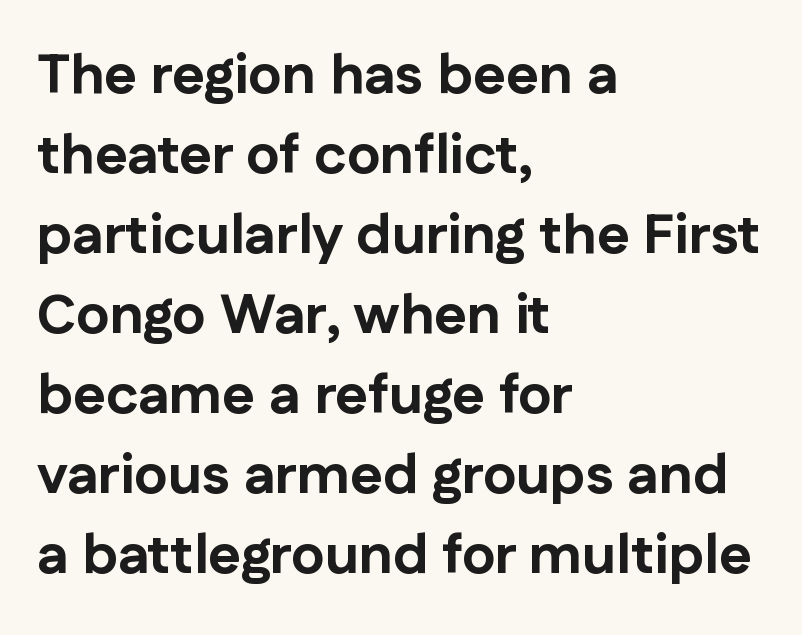
The typesetter chose a ragged-right arrangement here. Rule under the text: the space is simply empty. Serifs: no, the terminals of the letterforms are clean. Is there much room between lines? A standard amount, neither cramped nor airy.
